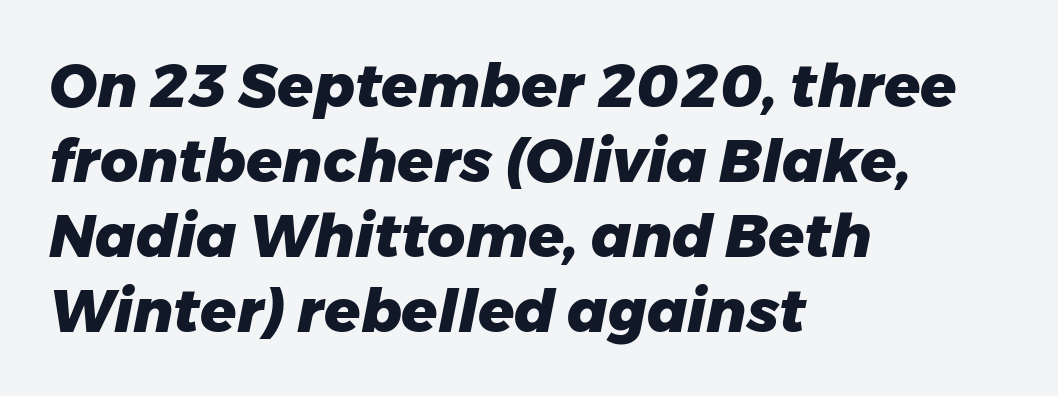
The image shows 59 px heavy type, italic (leaning right); set left-aligned, normal line spacing (1.27x), normal letter spacing, not underlined; low stroke contrast and a medium x-height.
